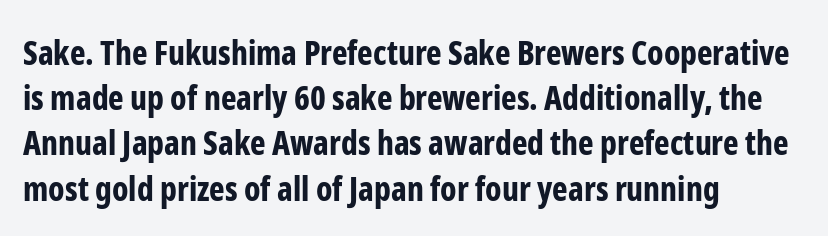
The image shows 33 px bold, condensed sans-serif type, upright; set left-aligned, normal line spacing (1.37x), normal letter spacing, not underlined; low stroke contrast and a medium x-height.
